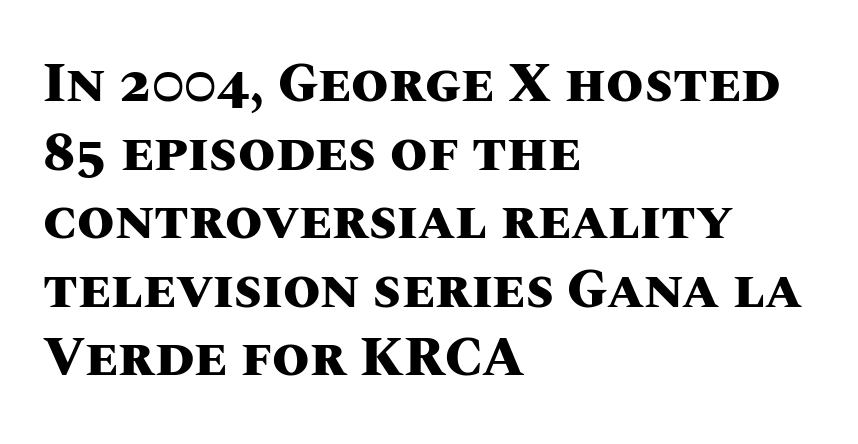
{"italic": "no", "bold": "yes", "weight": "heavy", "width": "normal", "stroke_contrast": "medium", "x_height": "large", "monospaced": "no", "underline": "no", "align": "left", "line_spacing": "normal", "line_spacing_ratio": 1.27, "letter_spacing": "normal", "letter_spacing_em": 0.0, "glyph_px": 54}
